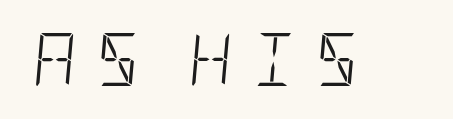
The image shows 53 px light, condensed type, italic (leaning right); set unusually wide letter spacing (+0.37 em), not underlined; low stroke contrast and a large x-height.
